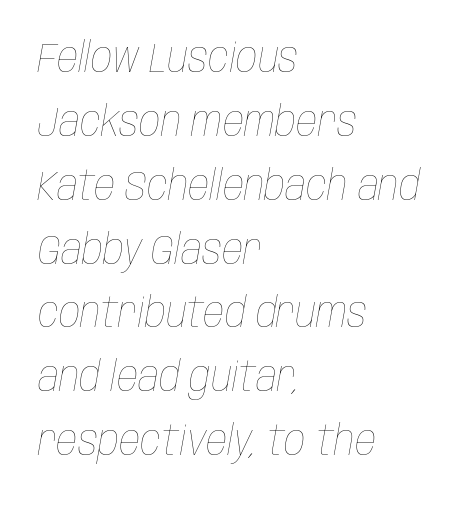
Only glyphs here, with clear space below each row. Stroke mass is kept to a normal reading level or below. How would I describe the line gaps? Plain and ordinary. Is the block centered? No — it sits flush against the left margin. Each letter keeps its own natural width here, so spacing adapts to shape.
